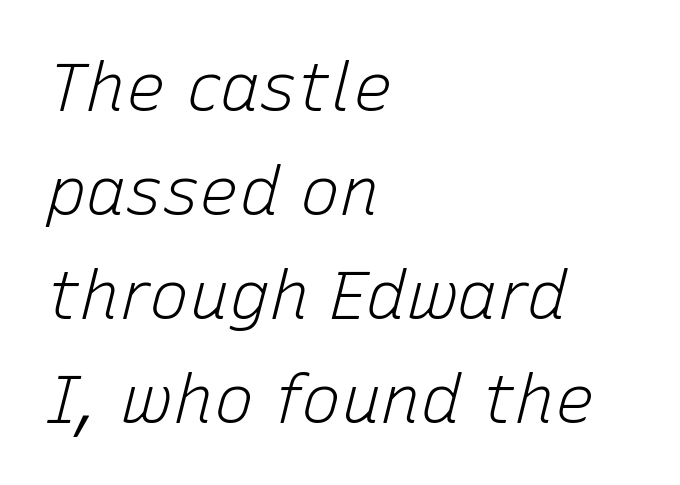
{"italic": "yes", "lean": "right", "slant_degrees": 15, "bold": "no", "weight": "light", "width": "normal", "stroke_contrast": "low", "x_height": "medium", "monospaced": "no", "underline": "no", "align": "left", "line_spacing": "normal", "line_spacing_ratio": 1.55, "letter_spacing": "normal", "letter_spacing_em": 0.0, "glyph_px": 67}
